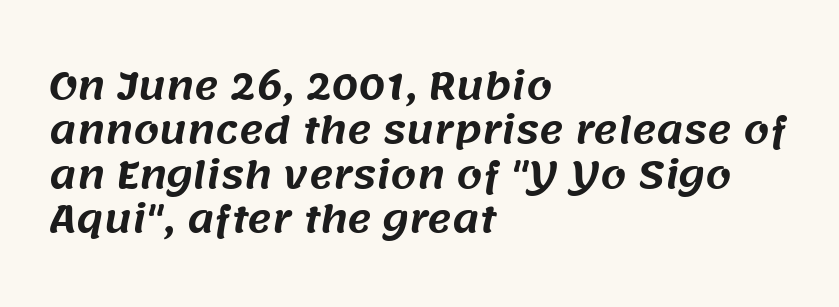
Q: Is the typeface a serif or a sans-serif typeface? A: Sans-serif.
Q: Is the text underlined? A: No.
Q: How is the paragraph aligned? A: Left-aligned.
Q: Is the spacing between letters normal or unusually wide? A: Normal.
Q: Width (condensed, normal, or wide)? A: Normal.
Q: Stroke contrast? A: Medium.
Q: x-height? A: Large.
Q: Monospaced? A: No.
